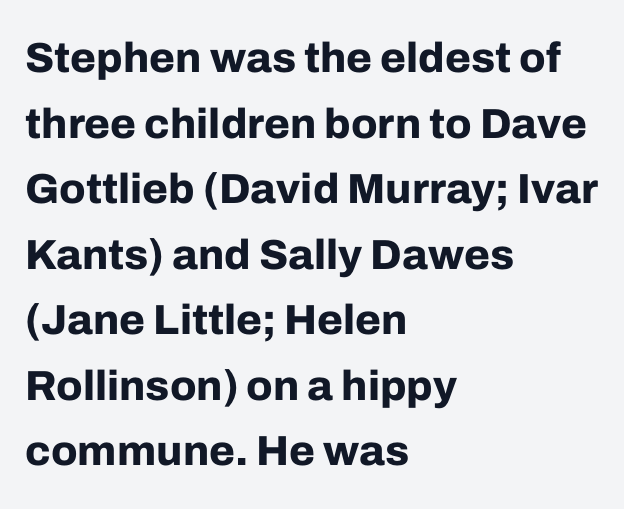
{"serif": "no", "italic": "no", "bold": "yes", "weight": "bold", "width": "normal", "stroke_contrast": "low", "x_height": "medium", "monospaced": "no", "underline": "no", "align": "left", "line_spacing": "normal", "line_spacing_ratio": 1.56, "letter_spacing": "normal", "letter_spacing_em": 0.0, "glyph_px": 42}
